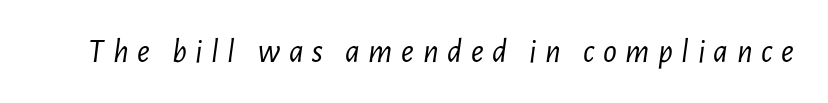
{"italic": "yes", "lean": "right", "slant_degrees": 7, "bold": "no", "weight": "light", "width": "condensed", "stroke_contrast": "low", "x_height": "medium", "monospaced": "no", "underline": "no", "letter_spacing": "wide", "letter_spacing_em": 0.25, "glyph_px": 34}
